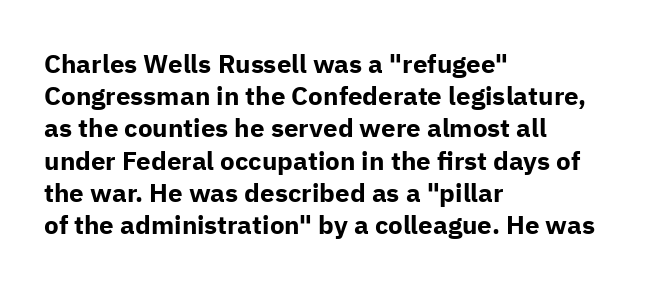
The image shows 26 px bold type, upright; set left-aligned, line spacing 1.24x, normal letter spacing, not underlined.
